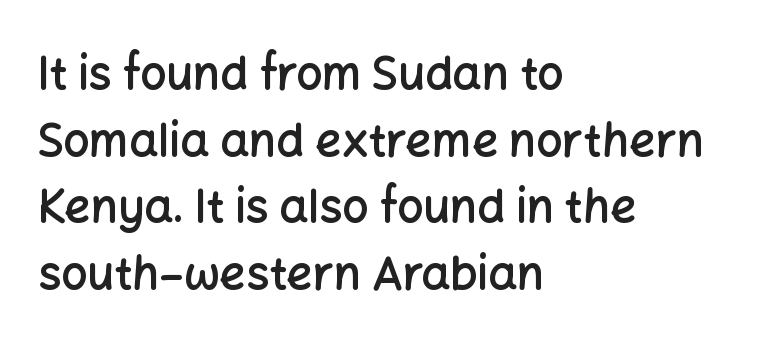
Q: Is the text bold? A: Semi-bold.
Q: Is the text italic (slanted)? A: No, it is upright.
Q: Is the typeface a serif or a sans-serif typeface? A: Sans-serif.
Q: Is the text underlined? A: No.
Q: How is the paragraph aligned? A: Left-aligned.
Q: Is the spacing between letters normal or unusually wide? A: Normal.
Q: Is the spacing between lines tight, normal or loose? A: Normal.
Q: Width (condensed, normal, or wide)? A: Normal.
Q: Stroke contrast? A: Low.
Q: x-height? A: Medium.
Q: Monospaced? A: No.
